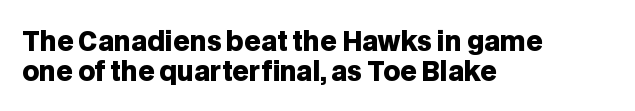
The strokes are fattened all the way to bold. The specimen reads as upright at a glance. The vertical gap from one line to the next is small. The string is rendered with underlining switched off.
